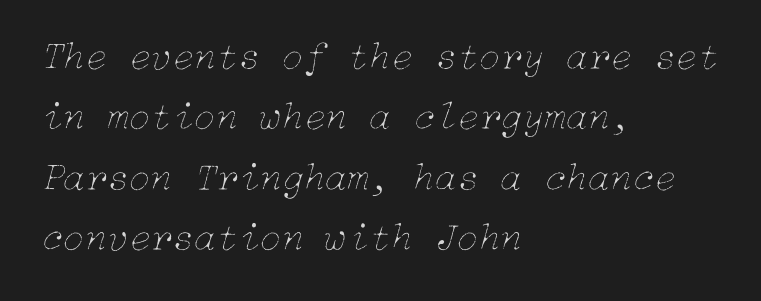
The image shows 40 px thin type, italic (leaning right); set left-aligned, normal line spacing (1.51x), normal letter spacing, not underlined; low stroke contrast and a medium x-height.
